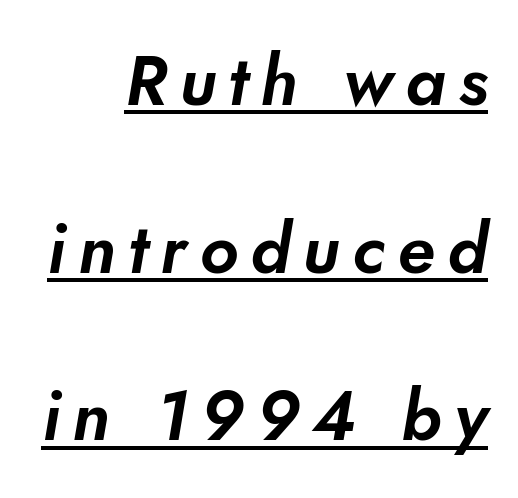
Airy leading. Compared with a flush-left layout, this one pins lines to the opposite, right side. Compared with undecorated copy, this sample adds a rule below the words. Letterform terminals end flat and unadorned throughout the passage. Here the designer chose a conventional face with non-uniform glyph widths.
